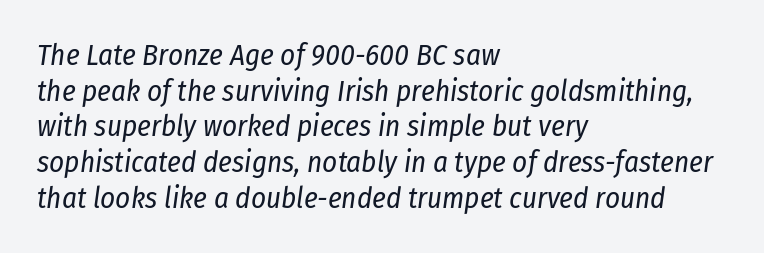
{"italic": "yes", "lean": "right", "slant_degrees": 8, "bold": "no", "weight": "regular", "width": "condensed", "stroke_contrast": "low", "x_height": "medium", "monospaced": "no", "underline": "no", "align": "left", "line_spacing_ratio": 1.23, "letter_spacing": "normal", "letter_spacing_em": 0.0, "glyph_px": 29}
